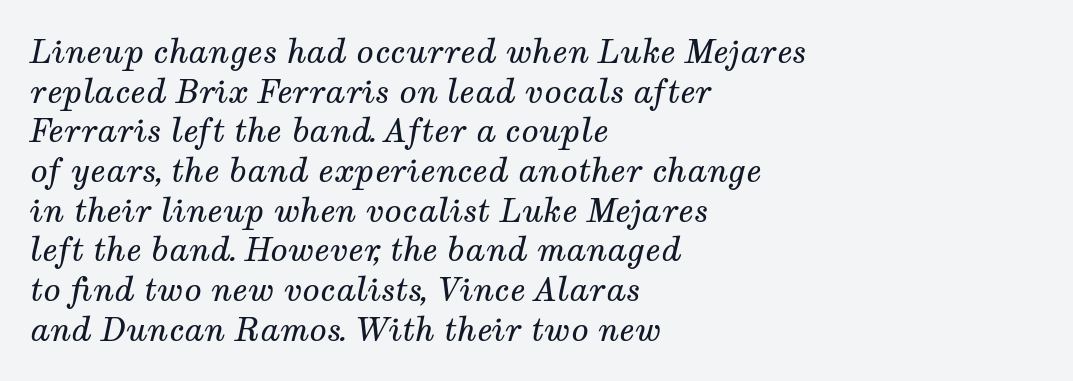
{"serif": "yes", "italic": "yes", "lean": "right", "slant_degrees": 12, "bold": "no", "weight": "regular", "width": "normal", "stroke_contrast": "medium", "x_height": "medium", "monospaced": "no", "underline": "no", "align": "left", "line_spacing_ratio": 1.24, "letter_spacing": "normal", "letter_spacing_em": 0.0, "glyph_px": 32}
